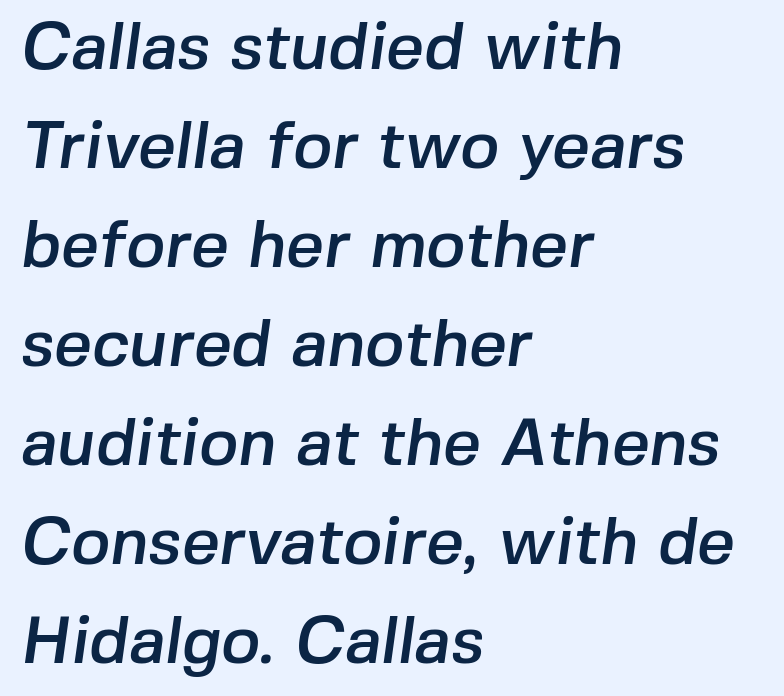
The image shows 66 px sans-serif type; set left-aligned, normal line spacing (1.5x), normal letter spacing, not underlined; low stroke contrast and a medium x-height.
